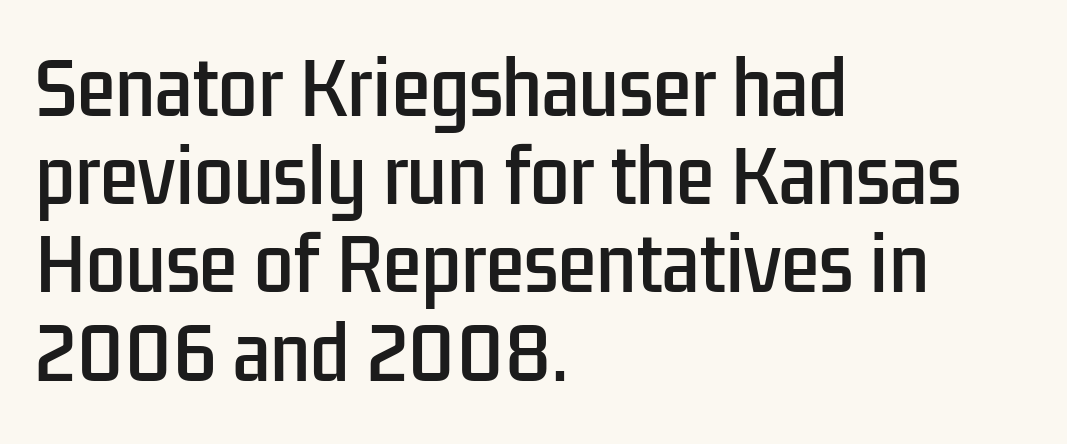
{"serif": "no", "italic": "no", "width": "condensed", "stroke_contrast": "low", "x_height": "medium", "monospaced": "no", "underline": "no", "align": "left", "line_spacing": "normal", "line_spacing_ratio": 1.26, "letter_spacing": "normal", "letter_spacing_em": 0.0, "glyph_px": 70}
